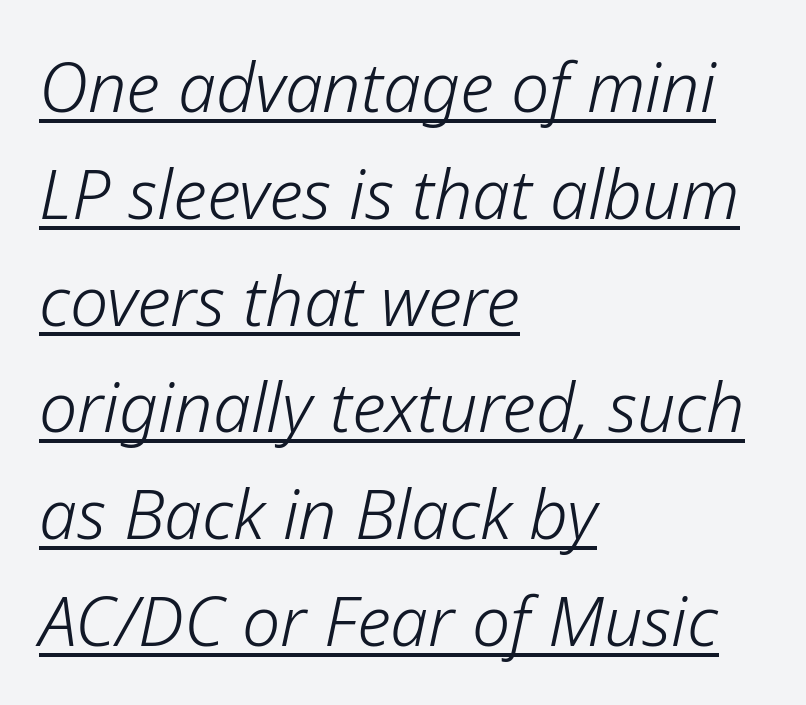
Think of a printed novel: that variable character pitch is what you see here. Every character sits at an angle, as italics do. Rows of type keep a routine distance in the vertical direction. Weight: not bold — regular or lighter. The letterforms sit shoulder to shoulder at normal distance. The glyphs are accompanied by a horizontal stroke just below them.
